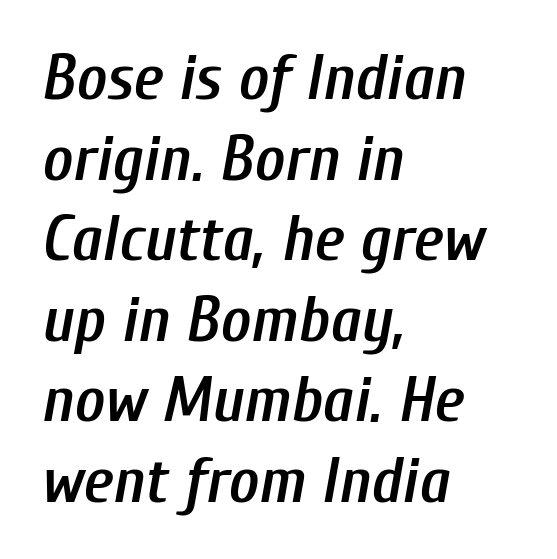
Q: Is the text bold? A: Semi-bold.
Q: Is the text italic (slanted)? A: Yes, it leans right by about 10 degrees.
Q: Is the text underlined? A: No.
Q: How is the paragraph aligned? A: Left-aligned.
Q: Is the spacing between letters normal or unusually wide? A: Normal.
Q: Width (condensed, normal, or wide)? A: Condensed.
Q: Stroke contrast? A: Low.
Q: x-height? A: Medium.
Q: Monospaced? A: No.
